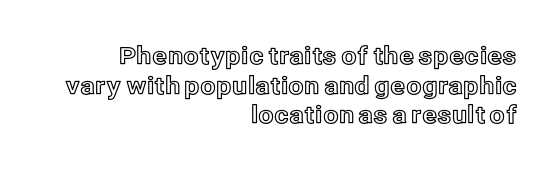
Horizontally, the lines are justified to the trailing edge only. The words here are not underlined. Students, note that the glyphs here touch the page at normal intervals. The axis of the letterforms is exactly vertical.
